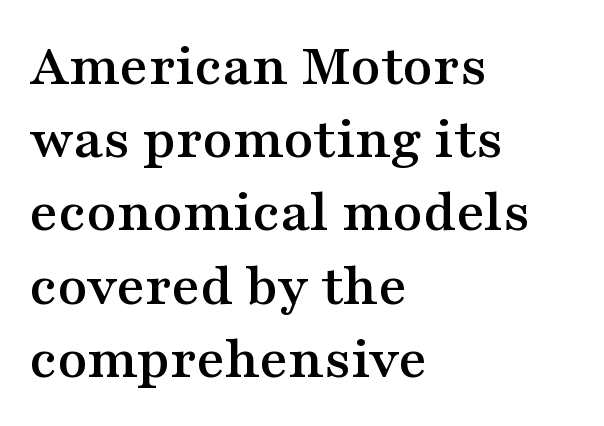
Q: Is the text italic (slanted)? A: No, it is upright.
Q: Is the typeface a serif or a sans-serif typeface? A: Serif.
Q: Is the text underlined? A: No.
Q: How is the paragraph aligned? A: Left-aligned.
Q: Is the spacing between letters normal or unusually wide? A: Normal.
Q: Width (condensed, normal, or wide)? A: Wide.
Q: Stroke contrast? A: Medium.
Q: x-height? A: Medium.
Q: Monospaced? A: No.
